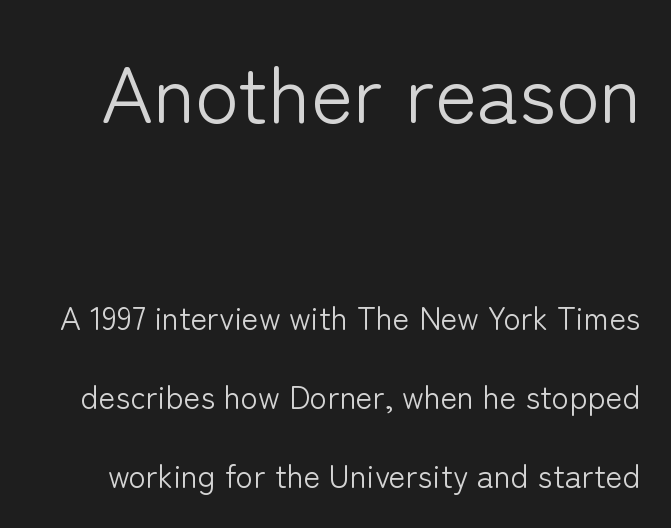
This sample uses an upright cut, with every glyph sitting square on the baseline. A typesetter would call this proportional, since set widths differ per character. Descenders hang freely into open space. The font family rendered here belongs to the sans-serif group. The strokes are not fattened; the text isn't bold. Each new line begins a long way beneath the previous one.
